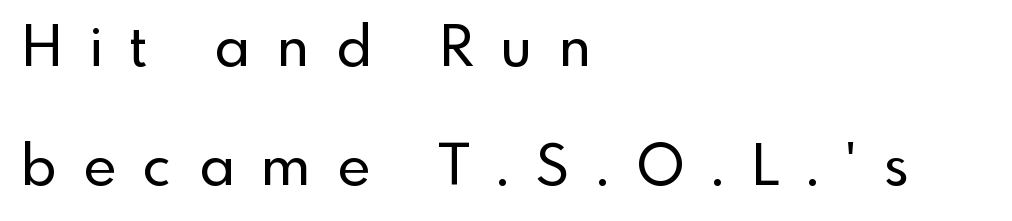
{"serif": "no", "italic": "no", "width": "normal", "x_height": "small", "monospaced": "no", "underline": "no", "align": "left", "line_spacing": "loose", "line_spacing_ratio": 2.09, "letter_spacing": "wide", "letter_spacing_em": 0.47, "glyph_px": 57}
